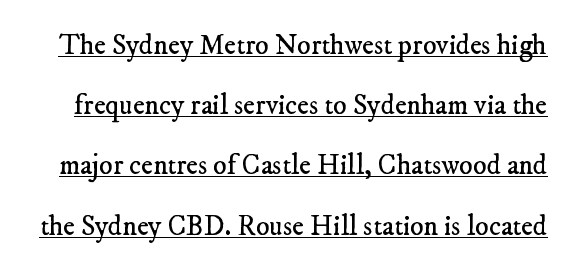
The image shows 28 px regular-weight serif type; set loose line spacing (2.15x), normal letter spacing, underlined; low stroke contrast and a small x-height.
